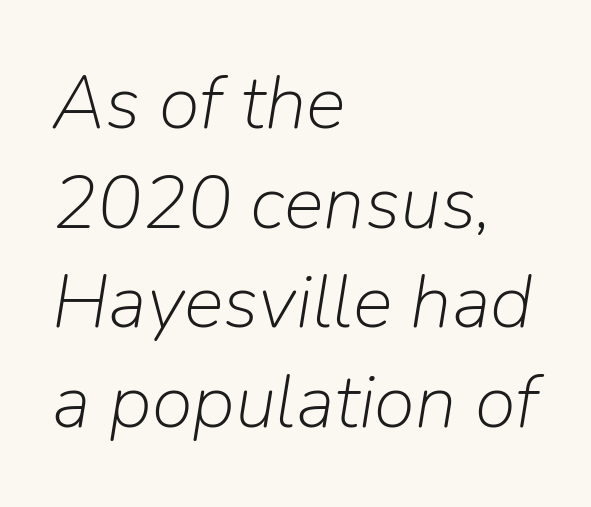
{"italic": "yes", "lean": "right", "slant_degrees": 9, "bold": "no", "weight": "light", "width": "normal", "stroke_contrast": "low", "x_height": "medium", "monospaced": "no", "underline": "no", "align": "left", "line_spacing": "normal", "line_spacing_ratio": 1.33, "letter_spacing": "normal", "letter_spacing_em": 0.0, "glyph_px": 75}
